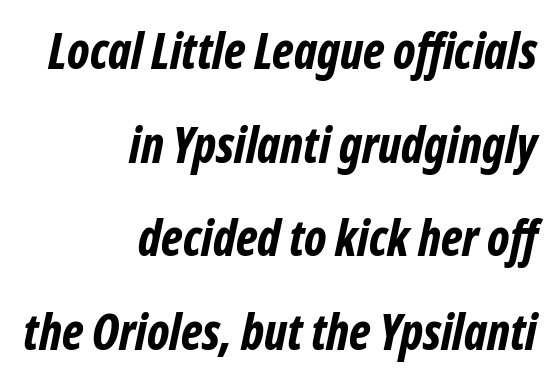
{"italic": "yes", "lean": "right", "slant_degrees": 12, "bold": "yes", "weight": "bold", "width": "condensed", "stroke_contrast": "low", "x_height": "medium", "monospaced": "no", "underline": "no", "align": "right", "line_spacing": "loose", "line_spacing_ratio": 1.91, "letter_spacing": "normal", "letter_spacing_em": 0.0, "glyph_px": 49}
